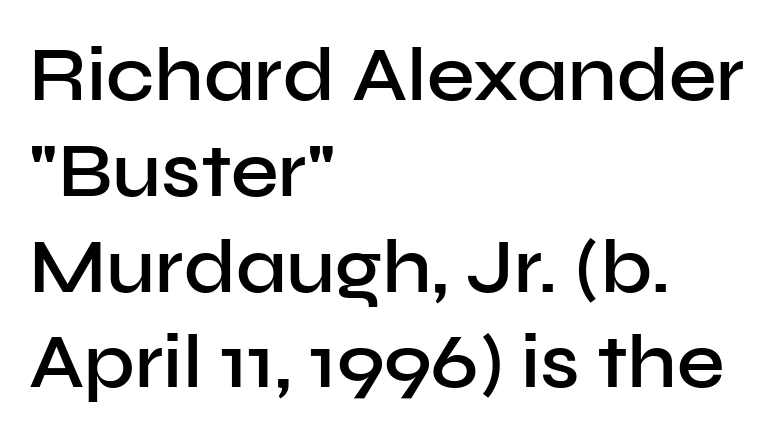
Decoration check: the copy has no underline. Semibold letterforms, between regular and bold. Where is the straight margin? On the left. What kind of face is this? One without serifs — a sans. How would I describe the line gaps? Plain and ordinary. The face used here is proportionally spaced, like ordinary book or web type.
